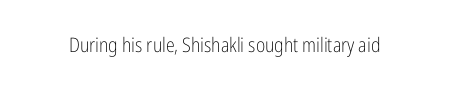
Posture: upright roman. Short note: letters normally spaced. The weight would be labelled regular, book, light, or lighter still. Lines of text with bare space underneath.
